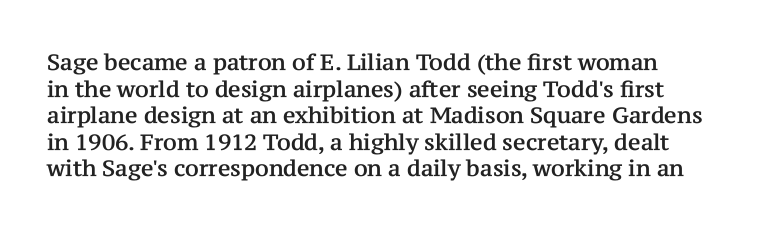
The lettering holds an erect, upright posture throughout. Inter-character spacing is left at the font's built-in metrics. Has an underline been added? It has not.
